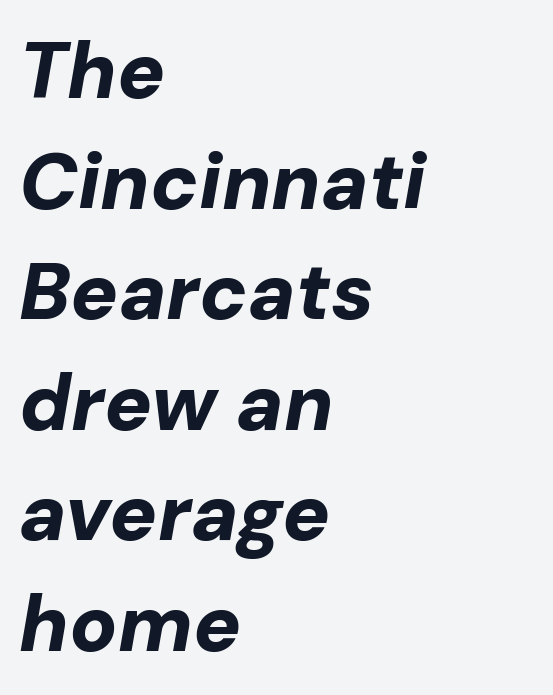
{"italic": "yes", "lean": "right", "slant_degrees": 10, "bold": "yes", "weight": "bold", "width": "normal", "stroke_contrast": "low", "x_height": "medium", "monospaced": "no", "underline": "no", "align": "left", "line_spacing": "normal", "line_spacing_ratio": 1.4, "letter_spacing": "normal", "letter_spacing_em": 0.0, "glyph_px": 79}
